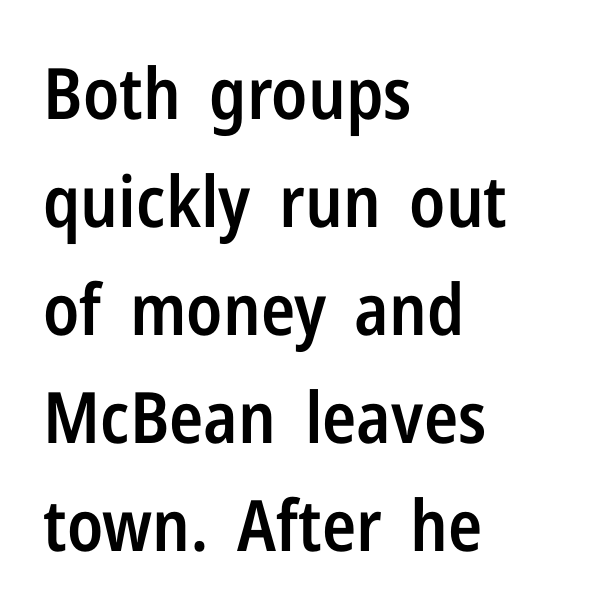
The image shows 71 px semibold, condensed sans-serif type, upright; set left-aligned, normal line spacing (1.52x), normal letter spacing, not underlined; low stroke contrast and a medium x-height.
